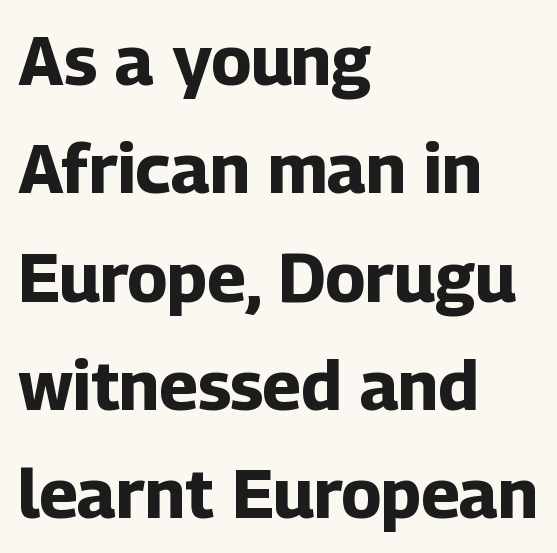
A typesetter would mark this as roman, not italic. A classic flush-left, rag-right setting is used for this passage. Vertical spacing — default. Nothing unusual about the tracking: characters are spaced as the font intends. The rendering uses natural spacing where letterforms have individual widths.
